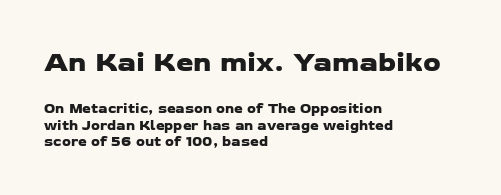
{"serif": "no", "width": "wide", "stroke_contrast": "low", "x_height": "medium", "monospaced": "no", "underline": "no", "align": "left", "line_spacing_ratio": 1.18, "letter_spacing": "normal", "letter_spacing_em": 0.0, "larger_block": "first", "size_ratio": 2.0, "glyph_px": 28}
